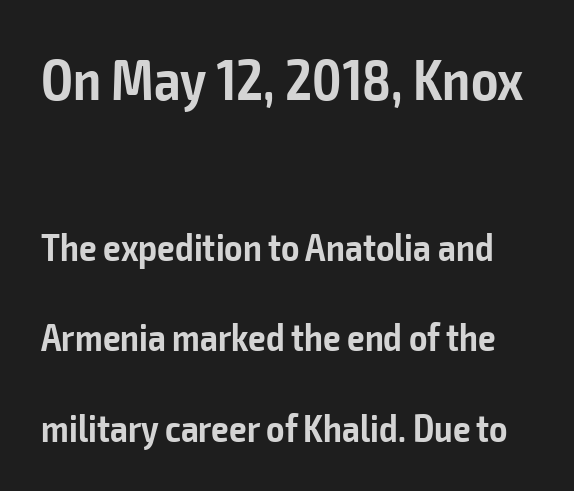
The image shows 58 px semibold, condensed sans-serif type, upright; set loose line spacing (2.31x), normal letter spacing, not underlined; the first (top) block is 1.49x larger; low stroke contrast and a medium x-height.
